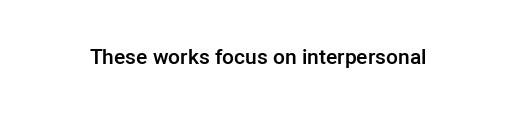
{"italic": "no", "bold": "semi", "underline": "no", "letter_spacing": "normal", "letter_spacing_em": 0.0, "glyph_px": 21}
